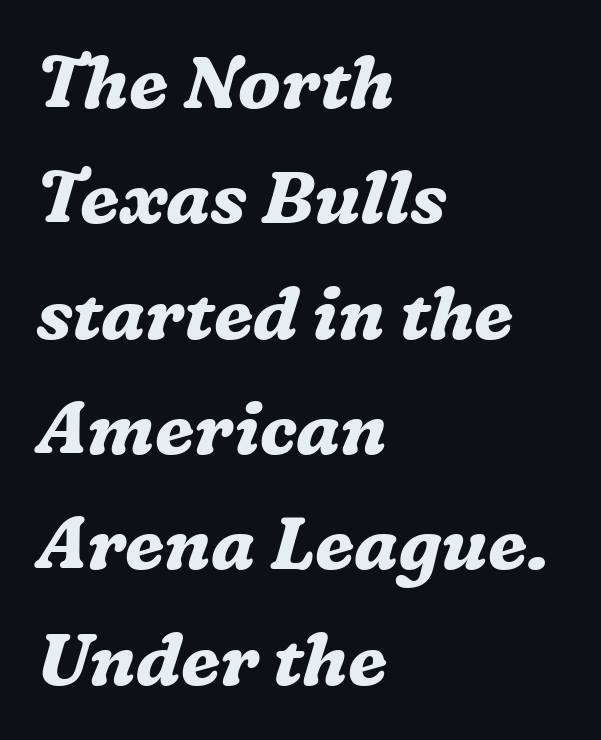
{"serif": "yes", "italic": "yes", "lean": "right", "slant_degrees": 16, "bold": "yes", "weight": "bold", "width": "normal", "stroke_contrast": "medium", "x_height": "medium", "monospaced": "no", "underline": "no", "align": "left", "line_spacing": "normal", "line_spacing_ratio": 1.58, "letter_spacing": "normal", "letter_spacing_em": 0.0, "glyph_px": 73}
